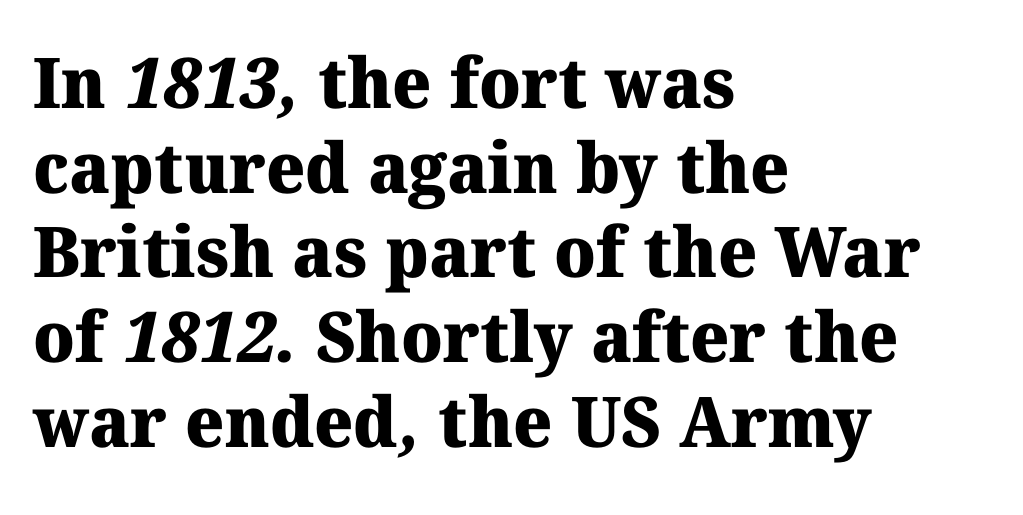
{"serif": "yes", "bold": "yes", "weight": "heavy", "width": "normal", "stroke_contrast": "medium", "x_height": "medium", "monospaced": "no", "underline": "no", "align": "left", "line_spacing_ratio": 1.21, "letter_spacing": "normal", "letter_spacing_em": 0.0, "glyph_px": 70}
